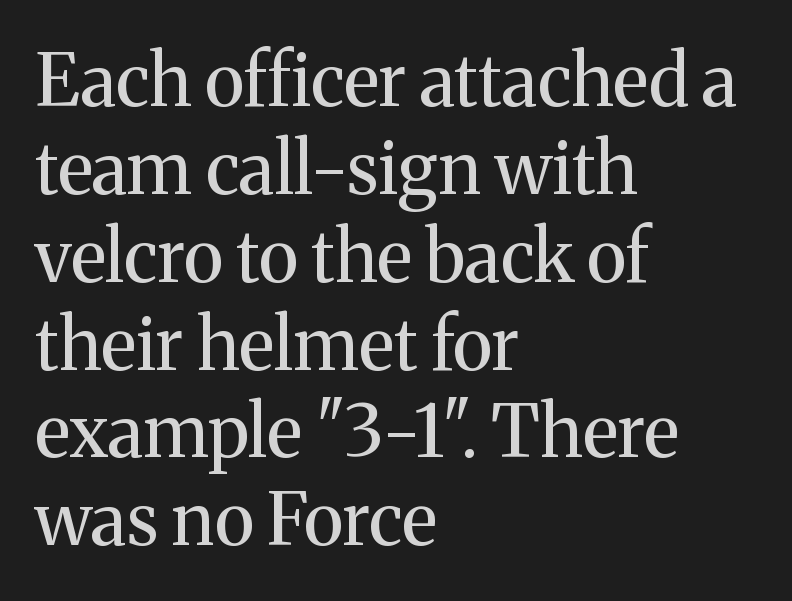
{"serif": "yes", "italic": "no", "bold": "no", "weight": "regular", "width": "normal", "stroke_contrast": "medium", "x_height": "medium", "monospaced": "no", "underline": "no", "align": "left", "line_spacing_ratio": 1.22, "letter_spacing": "normal", "letter_spacing_em": 0.0, "glyph_px": 72}
